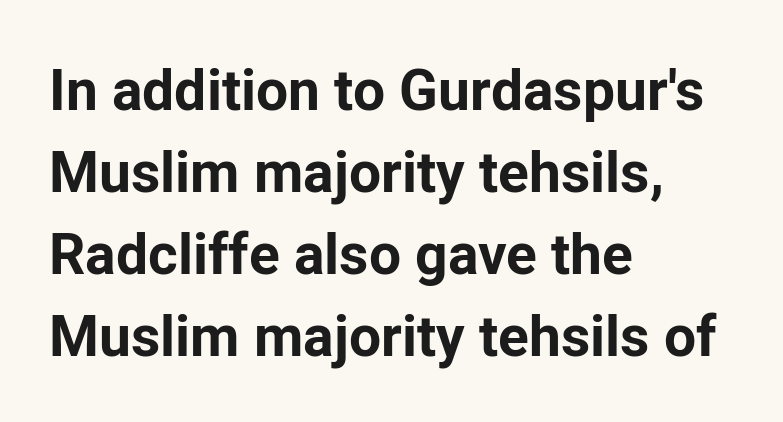
{"serif": "no", "italic": "no", "bold": "yes", "weight": "bold", "width": "normal", "stroke_contrast": "low", "x_height": "medium", "monospaced": "no", "underline": "no", "align": "left", "line_spacing": "normal", "line_spacing_ratio": 1.44, "letter_spacing": "normal", "letter_spacing_em": 0.0, "glyph_px": 57}
